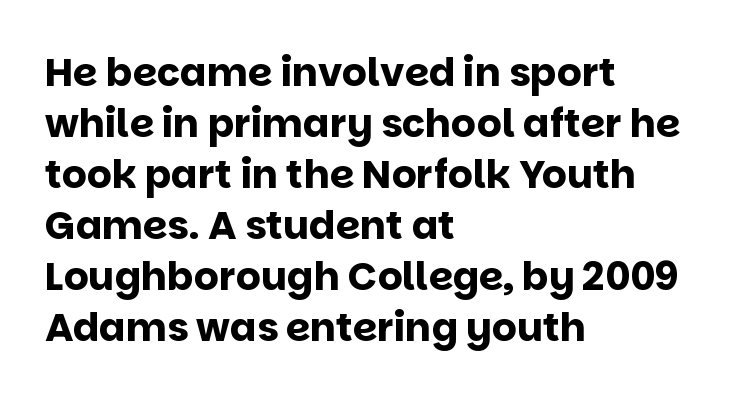
{"serif": "no", "italic": "no", "bold": "yes", "weight": "bold", "width": "normal", "stroke_contrast": "low", "x_height": "large", "monospaced": "no", "underline": "no", "align": "left", "line_spacing": "normal", "line_spacing_ratio": 1.31, "letter_spacing": "normal", "letter_spacing_em": 0.0, "glyph_px": 39}
